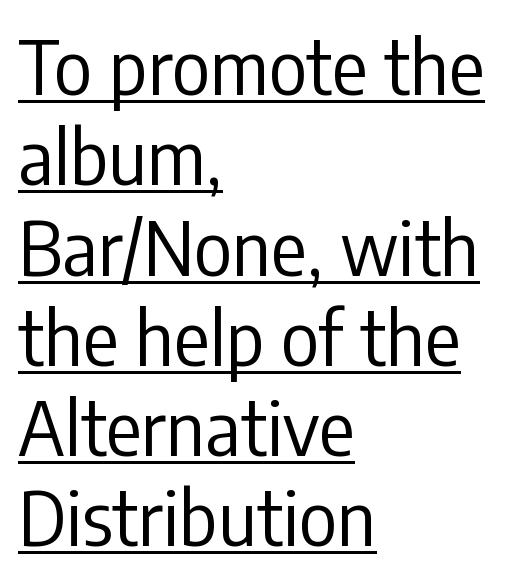
The passage shown has conventional tracking throughout. These lines are rendered in a variable-pitch font. On a weight scale, this lands at 450 or below. These characters rest on top of a visible drawn line.
